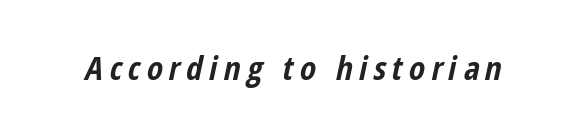
The image shows 33 px bold, condensed type, italic (leaning right); set not underlined; low stroke contrast and a medium x-height.
